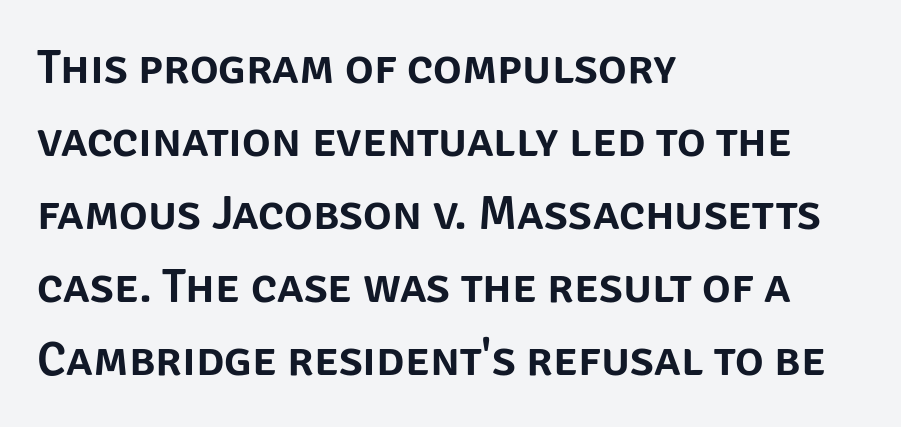
{"serif": "no", "italic": "no", "width": "normal", "stroke_contrast": "low", "x_height": "large", "monospaced": "no", "underline": "no", "align": "left", "line_spacing": "normal", "line_spacing_ratio": 1.52, "letter_spacing": "normal", "letter_spacing_em": 0.0, "glyph_px": 48}
